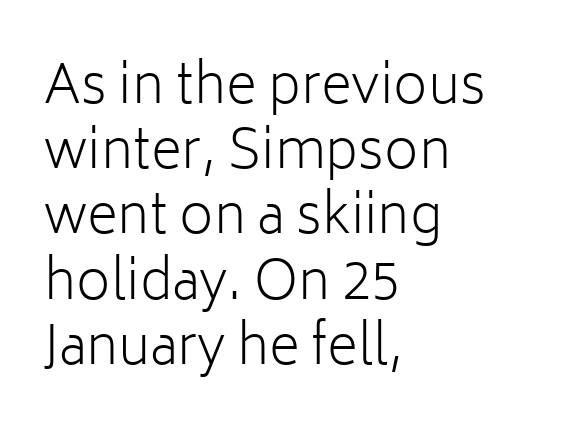
{"serif": "no", "italic": "no", "bold": "no", "weight": "light", "width": "normal", "stroke_contrast": "low", "x_height": "medium", "monospaced": "no", "underline": "no", "align": "left", "line_spacing_ratio": 1.23, "letter_spacing": "normal", "letter_spacing_em": 0.0, "glyph_px": 53}
